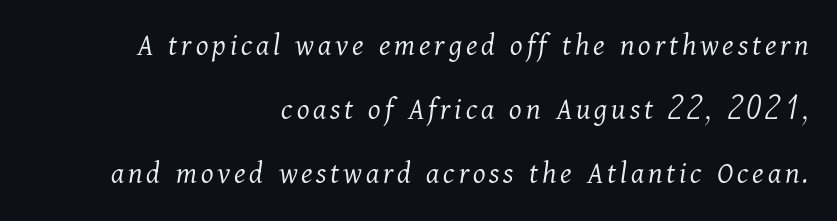
The font sits on the lighter half of the weight spectrum, regular included. Line spacing here is loose. Only glyphs here, with clear space below each row. Think of a printed novel: that variable character pitch is what you see here. Does the lettering tilt? It does — this is italic.
